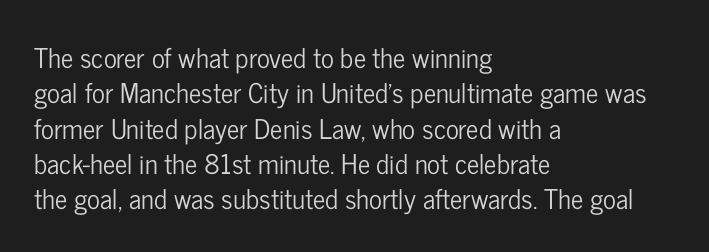
Interline gaps are of average width in this sample. The axis of the letterforms is exactly vertical. Casual observation: everything's shoved over to the left. These lines keep a tight, regular rhythm from letter to letter. Unmarked baselines from the first word to the last.
